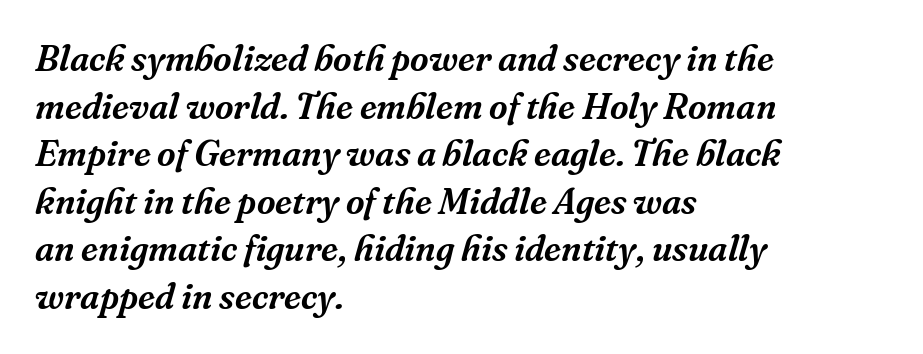
Think of a printed novel: that variable character pitch is what you see here. Characters follow at the spacing the type designer built in. A student would call this left alignment; a typographer would say flush left, rag right. Clear beneath every line of the passage. Are there feet on the stems? There are — it's a serif. The rows are spaced the way most documents space them.
